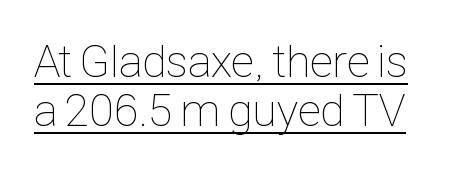
{"italic": "no", "bold": "no", "weight": "thin", "width": "condensed", "stroke_contrast": "low", "x_height": "medium", "monospaced": "no", "underline": "yes", "line_spacing": "tight", "line_spacing_ratio": 1.07, "letter_spacing": "normal", "letter_spacing_em": 0.0, "glyph_px": 46}
